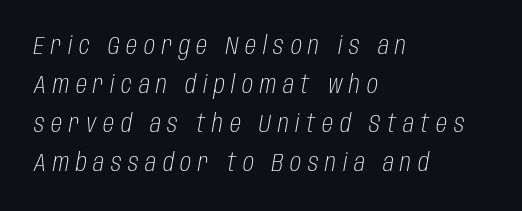
It's the slanting kind of type. The leading is moderate, giving the passage an even texture. The font sits on the lighter half of the weight spectrum, regular included. Honestly, the letter spacing is so wide it's the main thing you notice. Anything drawn beneath the words? Only blank space. Where is the straight margin? On the left.
